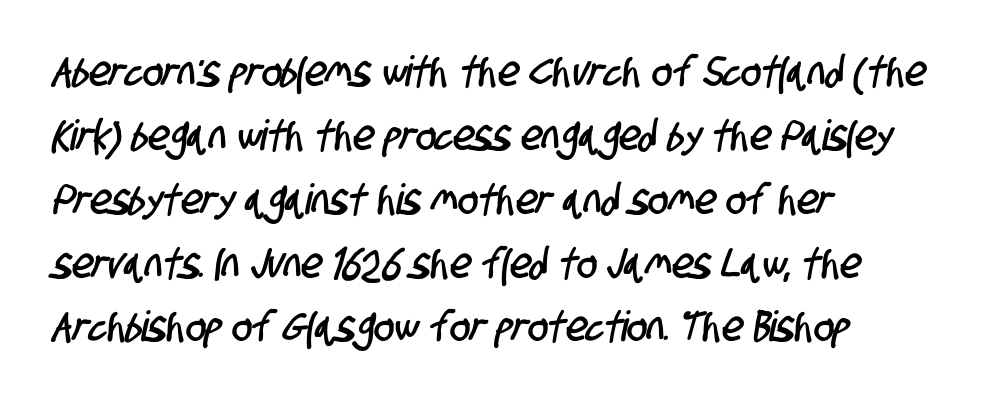
{"serif": "no", "width": "condensed", "stroke_contrast": "low", "x_height": "large", "monospaced": "no", "underline": "no", "align": "left", "line_spacing": "normal", "line_spacing_ratio": 1.52, "letter_spacing": "normal", "letter_spacing_em": 0.0, "glyph_px": 42}
